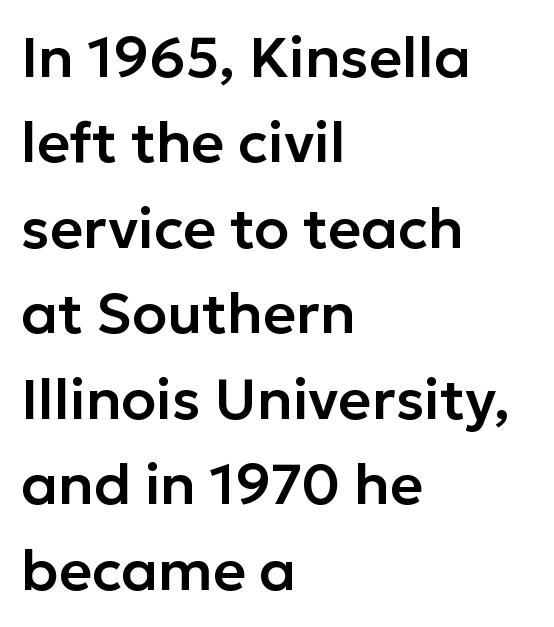
The image shows 57 px sans-serif type, upright; set left-aligned, normal line spacing (1.5x), normal letter spacing, not underlined; low stroke contrast and a medium x-height.
